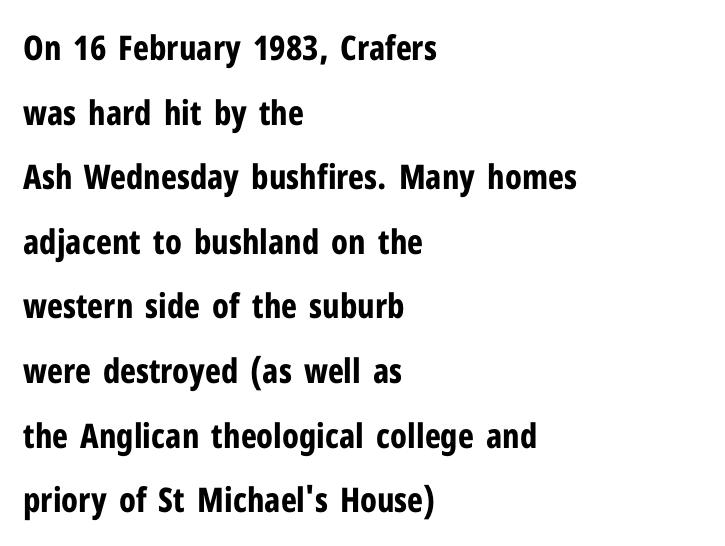
{"serif": "no", "italic": "no", "bold": "yes", "weight": "bold", "width": "condensed", "stroke_contrast": "low", "x_height": "medium", "monospaced": "no", "underline": "no", "align": "left", "line_spacing": "loose", "line_spacing_ratio": 1.9, "letter_spacing": "normal", "letter_spacing_em": 0.0, "glyph_px": 34}
